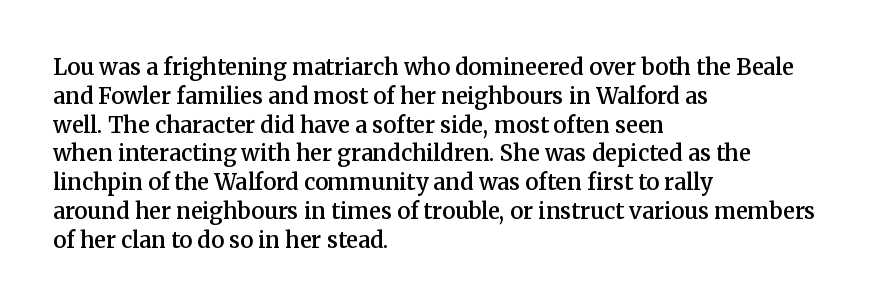
The image shows 22 px text type, upright; set left-aligned, normal line spacing (1.31x), normal letter spacing, not underlined.
